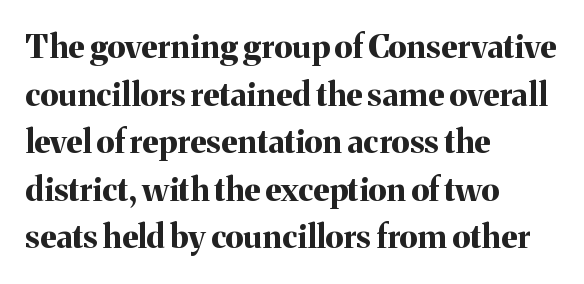
Q: Is the text bold? A: Yes.
Q: Is the text italic (slanted)? A: No, it is upright.
Q: Is the typeface a serif or a sans-serif typeface? A: Serif.
Q: Is the text underlined? A: No.
Q: How is the paragraph aligned? A: Left-aligned.
Q: Is the spacing between letters normal or unusually wide? A: Normal.
Q: Is the spacing between lines tight, normal or loose? A: Normal.
Q: Width (condensed, normal, or wide)? A: Normal.
Q: Stroke contrast? A: Medium.
Q: x-height? A: Medium.
Q: Monospaced? A: No.
